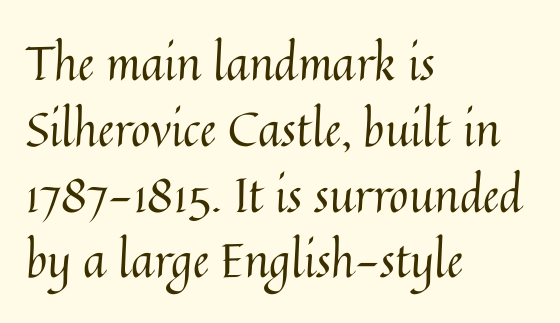
Q: Is the text bold? A: No.
Q: Is the text italic (slanted)? A: Yes.
Q: Is the text underlined? A: No.
Q: How is the paragraph aligned? A: Left-aligned.
Q: Is the spacing between letters normal or unusually wide? A: Normal.
Q: Is the spacing between lines tight, normal or loose? A: Normal.
Q: Width (condensed, normal, or wide)? A: Normal.
Q: Stroke contrast? A: Medium.
Q: x-height? A: Medium.
Q: Monospaced? A: No.
